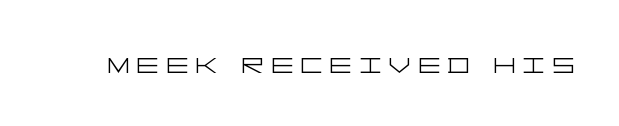
Nothing sits at the stroke ends, so this counts as sans-serif. The strokes carry an ordinary text weight at most. The rendering inserts visible extra space after every character. Just letters on the line, the space beneath them empty. The axis of the letterforms is exactly vertical.
